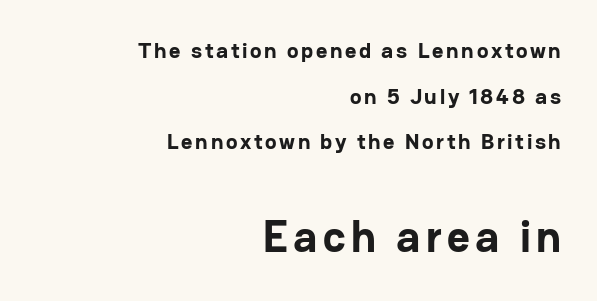
The image shows 44 px bold sans-serif type, upright; set right-aligned, loose line spacing (2.07x), not underlined; the second (bottom) block is 2.0x larger; low stroke contrast and a medium x-height.
